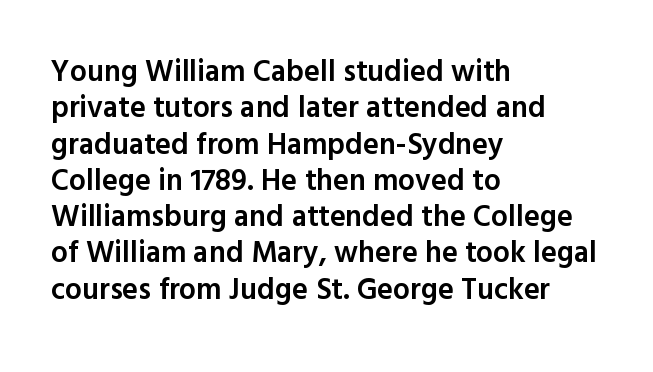
Designer's note — italics off, roman on. Look at the bottom of the vertical strokes: they stop flat, with no serifs. These lines are rendered in a variable-pitch font. Heft: intermediate — a semibold. Horizontally, the lines are justified to the leading edge only. Clear beneath every line of the passage.
